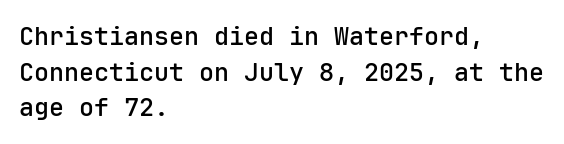
The image shows 25 px text type, upright; set left-aligned, normal line spacing (1.43x), normal letter spacing, not underlined.
